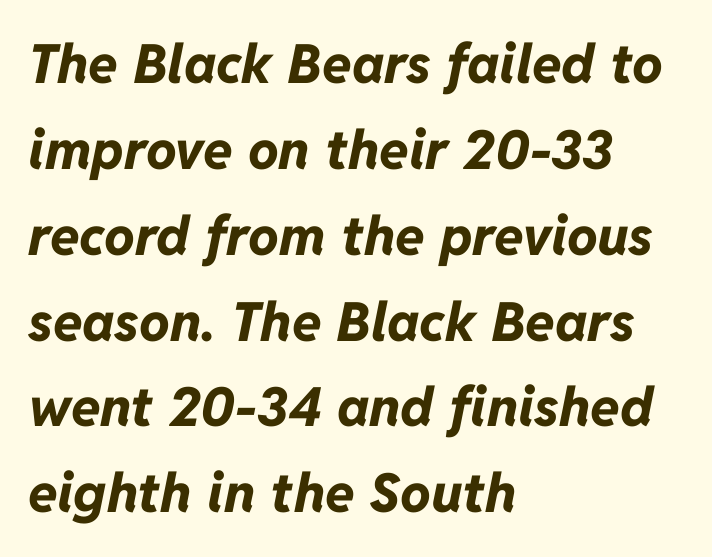
Q: Is the text bold? A: Yes.
Q: Is the text italic (slanted)? A: Yes, it leans right by about 11 degrees.
Q: Is the text underlined? A: No.
Q: How is the paragraph aligned? A: Left-aligned.
Q: Is the spacing between letters normal or unusually wide? A: Normal.
Q: Is the spacing between lines tight, normal or loose? A: Normal.
Q: Width (condensed, normal, or wide)? A: Normal.
Q: Stroke contrast? A: Low.
Q: x-height? A: Medium.
Q: Monospaced? A: No.
